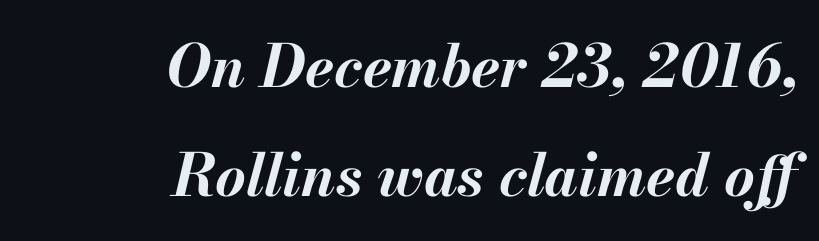
{"italic": "yes", "lean": "right", "slant_degrees": 13, "bold": "yes", "weight": "bold", "width": "normal", "stroke_contrast": "medium", "x_height": "small", "monospaced": "no", "underline": "no", "align": "right", "line_spacing_ratio": 1.85, "letter_spacing": "normal", "letter_spacing_em": 0.0, "glyph_px": 59}
